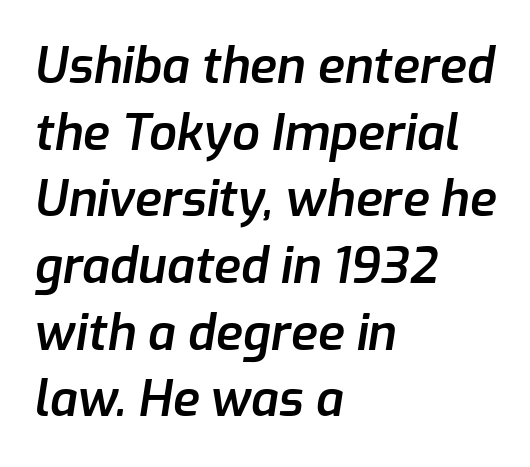
{"italic": "yes", "lean": "right", "slant_degrees": 9, "bold": "semi", "weight": "semibold", "width": "normal", "stroke_contrast": "low", "x_height": "medium", "monospaced": "no", "underline": "no", "align": "left", "line_spacing": "normal", "line_spacing_ratio": 1.36, "letter_spacing": "normal", "letter_spacing_em": 0.0, "glyph_px": 49}
